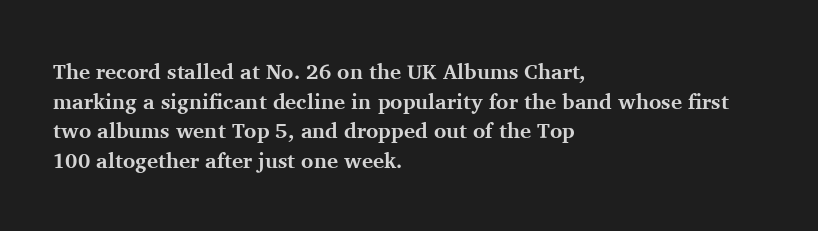
The image shows 21 px bold type, upright; set left-aligned, normal line spacing (1.41x), normal letter spacing, not underlined.
